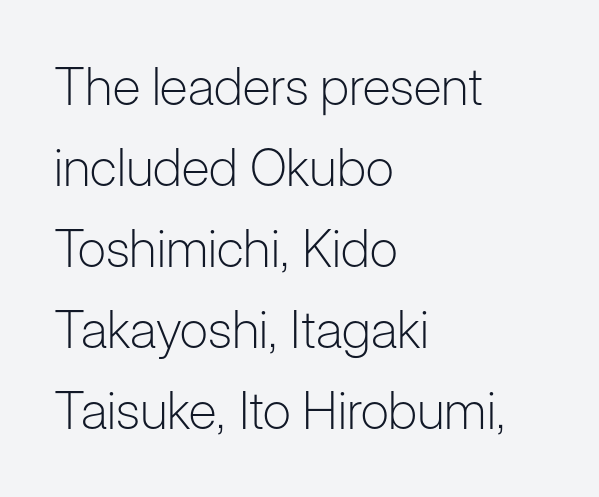
The image shows 52 px light sans-serif type, upright; set left-aligned, normal line spacing (1.56x), normal letter spacing, not underlined; low stroke contrast and a medium x-height.
